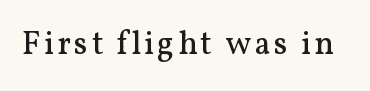
Q: Is the text bold? A: No.
Q: Is the text italic (slanted)? A: No, it is upright.
Q: Is the typeface a serif or a sans-serif typeface? A: Serif.
Q: Is the text underlined? A: No.
Q: Width (condensed, normal, or wide)? A: Normal.
Q: Stroke contrast? A: Medium.
Q: x-height? A: Medium.
Q: Monospaced? A: No.
